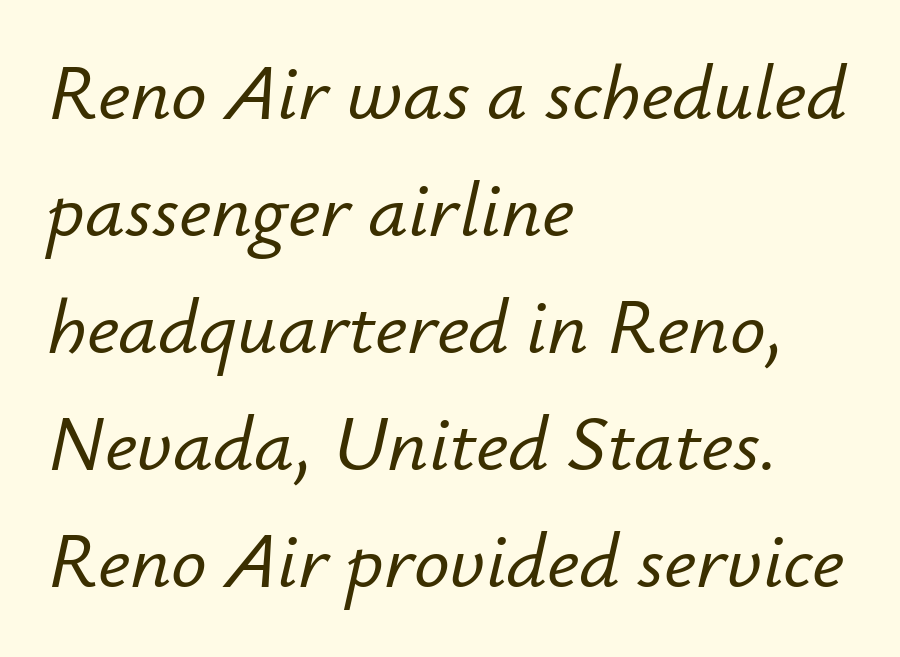
The letters sit at their default tracking, neither squeezed nor spread. Observe the lean: these are italic letterforms. The face used here is proportionally spaced, like ordinary book or web type. This rendering uses left alignment, leaving the right contour irregular.
